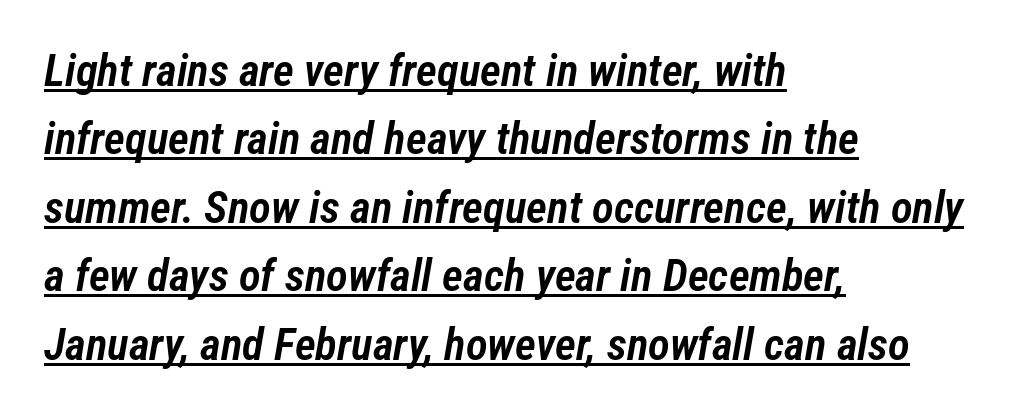
Each glyph is drawn with semibold strokes, heavier than normal yet not fully bold. Caption: multi-line text, flush left, ragged right. Here the designer chose a conventional face with non-uniform glyph widths. This sample keeps an unexceptional amount of space between lines.
